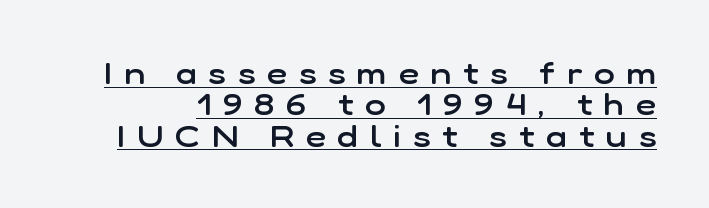
Varying glyph widths throughout — classic text-font behaviour. The passage shown stacks its lines with hardly any gap. This is underlined copy, the kind a proofreader might mark for attention. Posture: upright roman. A somewhat darkened texture: the type is semibold rather than bold.
